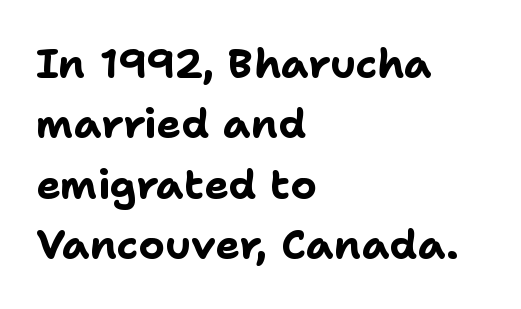
{"serif": "no", "italic": "no", "bold": "yes", "weight": "bold", "width": "normal", "stroke_contrast": "low", "x_height": "medium", "monospaced": "no", "underline": "no", "align": "left", "line_spacing": "normal", "line_spacing_ratio": 1.47, "letter_spacing": "normal", "letter_spacing_em": 0.0, "glyph_px": 41}
